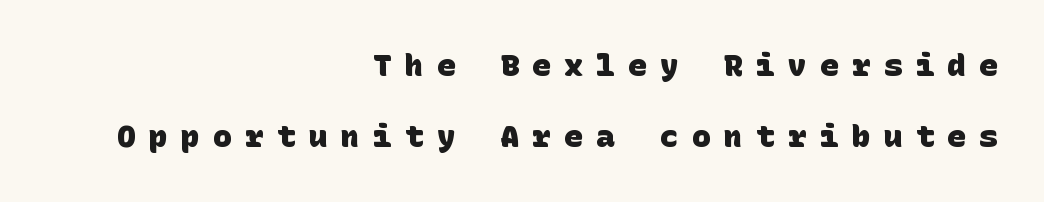
{"serif": "no", "bold": "yes", "weight": "heavy", "width": "normal", "stroke_contrast": "low", "x_height": "large", "underline": "no", "align": "right", "line_spacing": "loose", "line_spacing_ratio": 2.3, "letter_spacing": "wide", "letter_spacing_em": 0.43, "glyph_px": 31}
